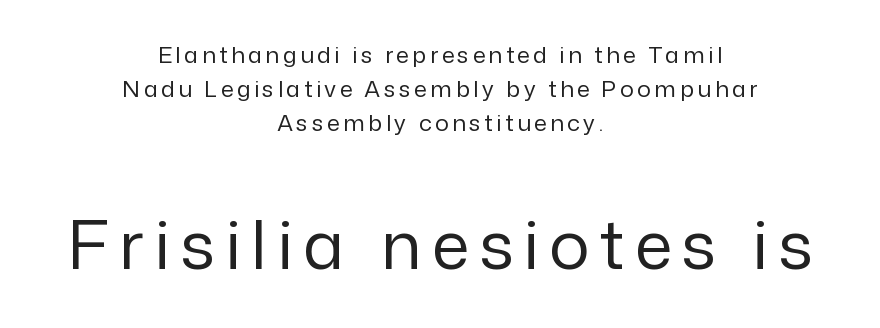
Q: Is the text bold? A: No.
Q: Is the text italic (slanted)? A: No, it is upright.
Q: Is the typeface a serif or a sans-serif typeface? A: Sans-serif.
Q: Is the text underlined? A: No.
Q: How is the paragraph aligned? A: Centered.
Q: Is the spacing between lines tight, normal or loose? A: Normal.
Q: Which block of text is set in a larger size, the first (top) or the second (bottom)? A: The second (bottom) one.
Q: Width (condensed, normal, or wide)? A: Normal.
Q: Stroke contrast? A: Low.
Q: x-height? A: Medium.
Q: Monospaced? A: No.
